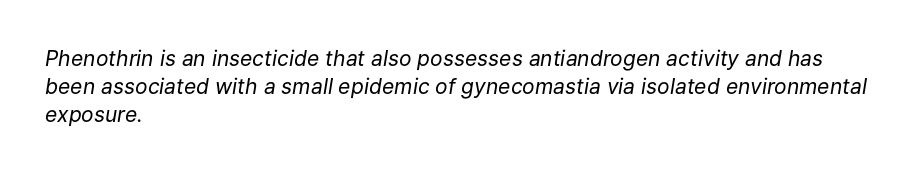
{"italic": "yes", "lean": "right", "slant_degrees": 9, "bold": "no", "underline": "no", "align": "left", "line_spacing": "normal", "line_spacing_ratio": 1.34, "letter_spacing": "normal", "letter_spacing_em": 0.0, "glyph_px": 21}
